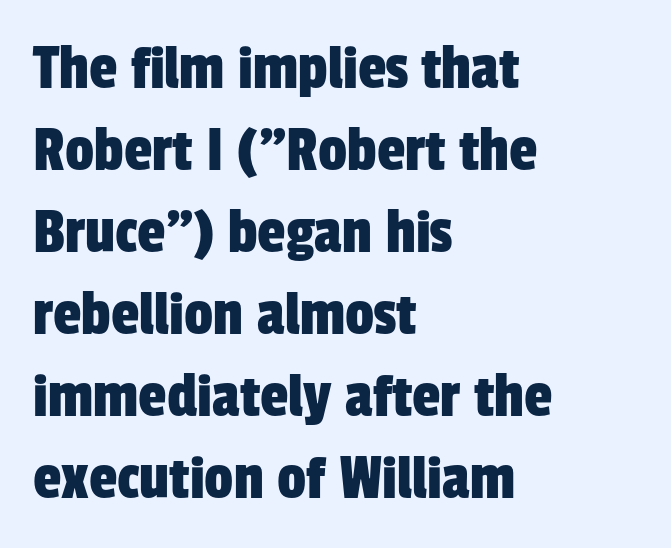
The image shows 64 px condensed sans-serif type; set left-aligned, normal line spacing (1.28x), normal letter spacing, not underlined; low stroke contrast and a medium x-height.
